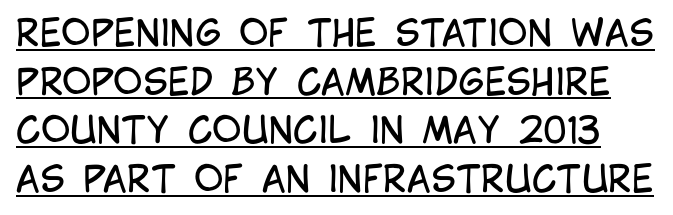
The image shows 36 px regular-weight, condensed sans-serif type, upright; set normal line spacing (1.35x), normal letter spacing, underlined; low stroke contrast and a large x-height.
